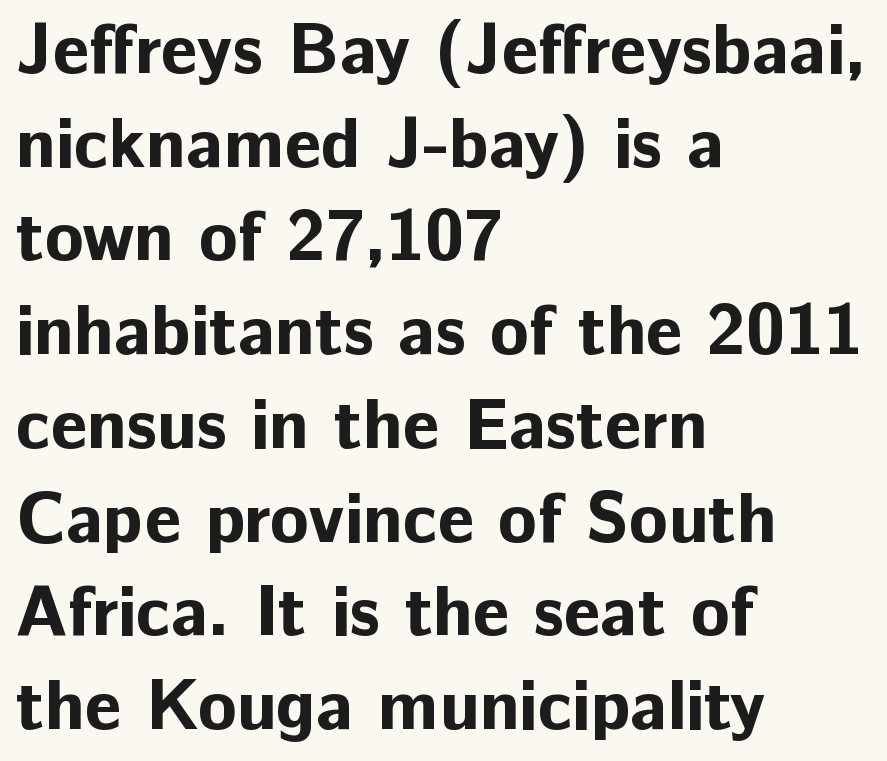
Q: Is the text bold? A: Yes.
Q: Is the text italic (slanted)? A: No, it is upright.
Q: Is the typeface a serif or a sans-serif typeface? A: Sans-serif.
Q: Is the text underlined? A: No.
Q: How is the paragraph aligned? A: Left-aligned.
Q: Is the spacing between letters normal or unusually wide? A: Normal.
Q: Is the spacing between lines tight, normal or loose? A: Normal.
Q: Width (condensed, normal, or wide)? A: Normal.
Q: Stroke contrast? A: Low.
Q: x-height? A: Medium.
Q: Monospaced? A: No.
